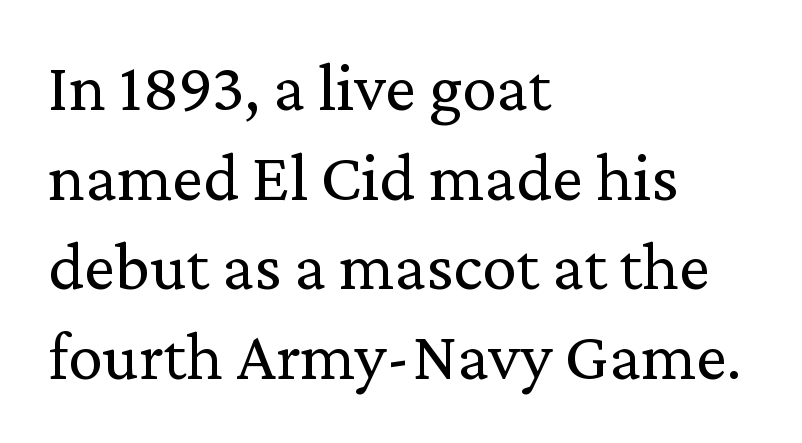
Q: Is the text bold? A: No.
Q: Is the text italic (slanted)? A: No, it is upright.
Q: Is the typeface a serif or a sans-serif typeface? A: Serif.
Q: Is the text underlined? A: No.
Q: How is the paragraph aligned? A: Left-aligned.
Q: Is the spacing between letters normal or unusually wide? A: Normal.
Q: Is the spacing between lines tight, normal or loose? A: Normal.
Q: Width (condensed, normal, or wide)? A: Normal.
Q: Stroke contrast? A: Medium.
Q: x-height? A: Medium.
Q: Monospaced? A: No.
